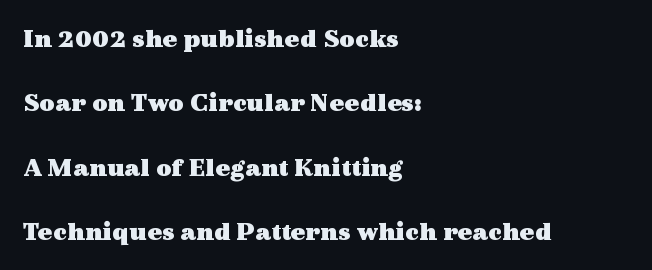
Weight: bold. The face used here is rendered with its standard letterfit. These lines were composed using upright roman letters. Left-aligned paragraph, ragged on the right.
